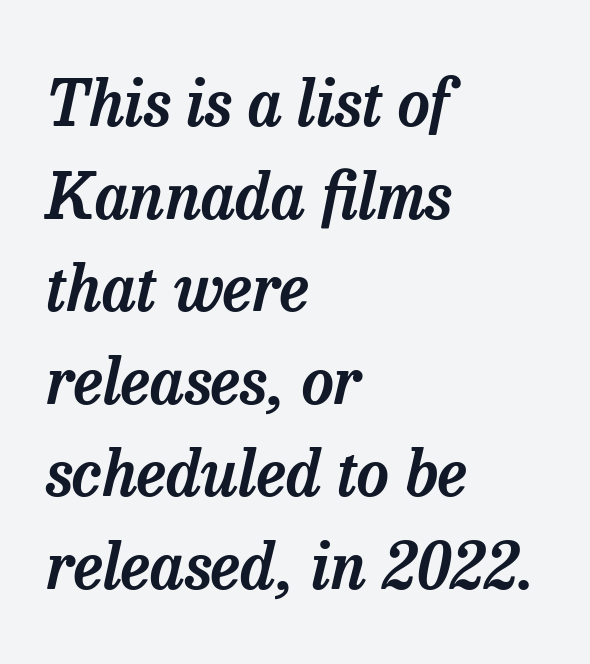
Q: Is the text italic (slanted)? A: Yes, it leans right by about 13 degrees.
Q: Is the typeface a serif or a sans-serif typeface? A: Serif.
Q: Is the text underlined? A: No.
Q: How is the paragraph aligned? A: Left-aligned.
Q: Is the spacing between letters normal or unusually wide? A: Normal.
Q: Is the spacing between lines tight, normal or loose? A: Normal.
Q: Width (condensed, normal, or wide)? A: Normal.
Q: Stroke contrast? A: Low.
Q: x-height? A: Medium.
Q: Monospaced? A: No.
